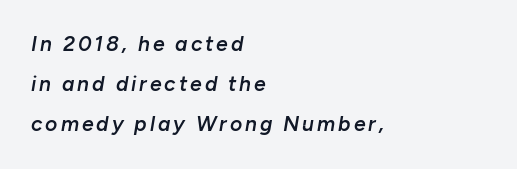
Q: Is the text bold? A: Semi-bold.
Q: Is the text italic (slanted)? A: Yes, it leans right by about 10 degrees.
Q: Is the text underlined? A: No.
Q: How is the paragraph aligned? A: Left-aligned.
Q: Is the spacing between lines tight, normal or loose? A: Loose.
